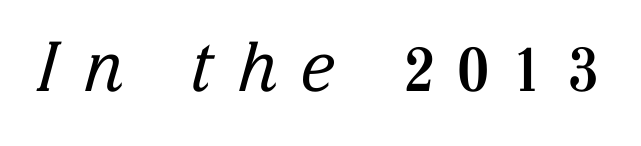
{"serif": "yes", "italic": "yes", "lean": "right", "slant_degrees": 15, "bold": "no", "weight": "regular", "width": "normal", "stroke_contrast": "low", "x_height": "medium", "monospaced": "no", "underline": "no", "letter_spacing": "wide", "letter_spacing_em": 0.33, "glyph_px": 69}
